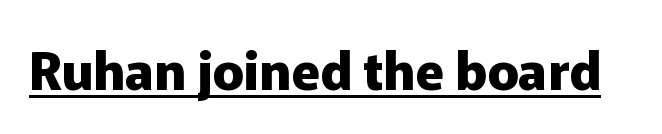
The image shows 52 px heavy sans-serif type, upright; set normal letter spacing, underlined; low stroke contrast and a medium x-height.
